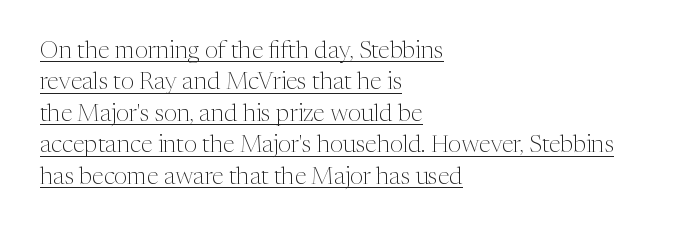
Q: Is the text bold? A: No.
Q: Is the text italic (slanted)? A: No, it is upright.
Q: Is the text underlined? A: Yes.
Q: How is the paragraph aligned? A: Left-aligned.
Q: Is the spacing between letters normal or unusually wide? A: Normal.
Q: Is the spacing between lines tight, normal or loose? A: Normal.
